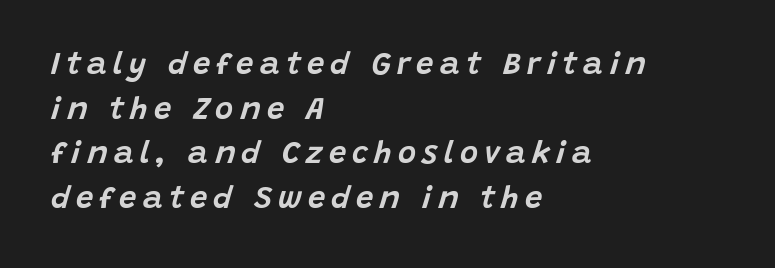
The text carries the slant typical of an italic or oblique font. Nobody drew a line under any word here. Note the varied advance widths — an 'i' is clearly narrower than an 'm'. The rendering anchors every line to the left-hand side. The leading is moderate, giving the passage an even texture.
